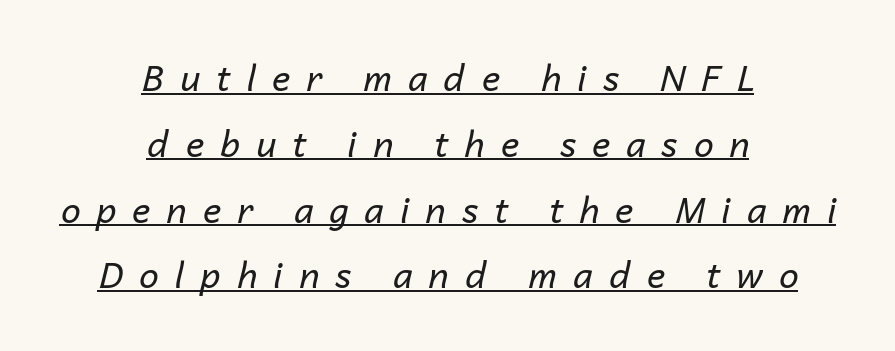
Q: Is the text bold? A: No.
Q: Is the text italic (slanted)? A: Yes, it leans right by about 14 degrees.
Q: Is the text underlined? A: Yes.
Q: How is the paragraph aligned? A: Centered.
Q: Is the spacing between letters normal or unusually wide? A: Unusually wide.
Q: Width (condensed, normal, or wide)? A: Normal.
Q: Stroke contrast? A: Low.
Q: x-height? A: Medium.
Q: Monospaced? A: No.
